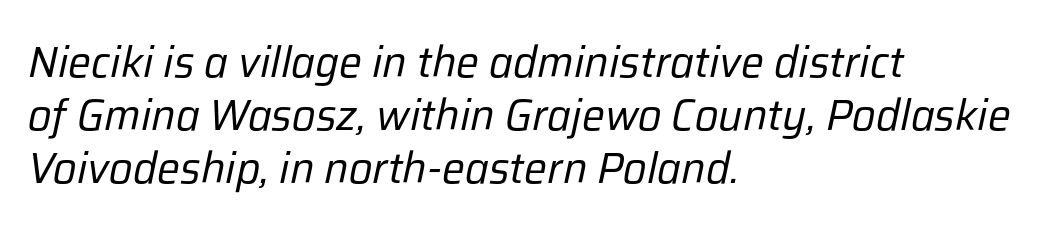
Q: Is the text bold? A: No.
Q: Is the text italic (slanted)? A: Yes, it leans right by about 12 degrees.
Q: Is the text underlined? A: No.
Q: How is the paragraph aligned? A: Left-aligned.
Q: Is the spacing between letters normal or unusually wide? A: Normal.
Q: Width (condensed, normal, or wide)? A: Normal.
Q: Stroke contrast? A: Low.
Q: x-height? A: Medium.
Q: Monospaced? A: No.
